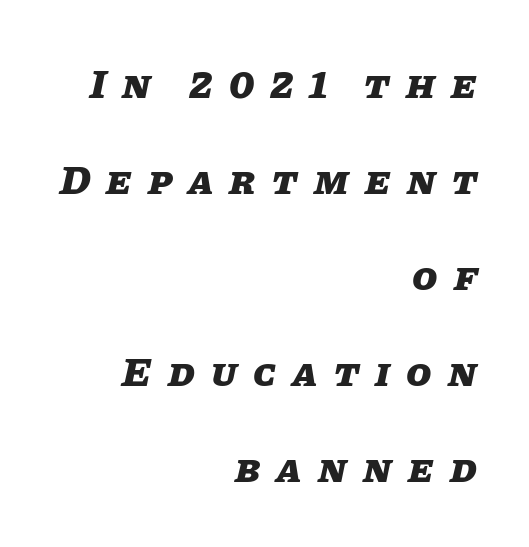
Successive baselines arrive slowly, with a big drop between each. The lines are quadded right. Heavy, bold letterforms. The rendering uses natural spacing where letterforms have individual widths.
